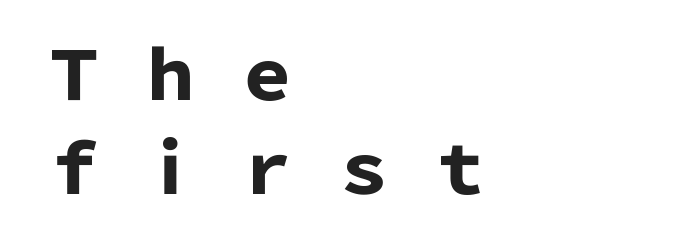
Q: Is the text bold? A: Yes.
Q: Is the text italic (slanted)? A: No, it is upright.
Q: Is the typeface a serif or a sans-serif typeface? A: Sans-serif.
Q: Is the text underlined? A: No.
Q: How is the paragraph aligned? A: Left-aligned.
Q: Is the spacing between letters normal or unusually wide? A: Unusually wide.
Q: Is the spacing between lines tight, normal or loose? A: Normal.
Q: Width (condensed, normal, or wide)? A: Normal.
Q: Stroke contrast? A: Low.
Q: x-height? A: Medium.
Q: Monospaced? A: No.
